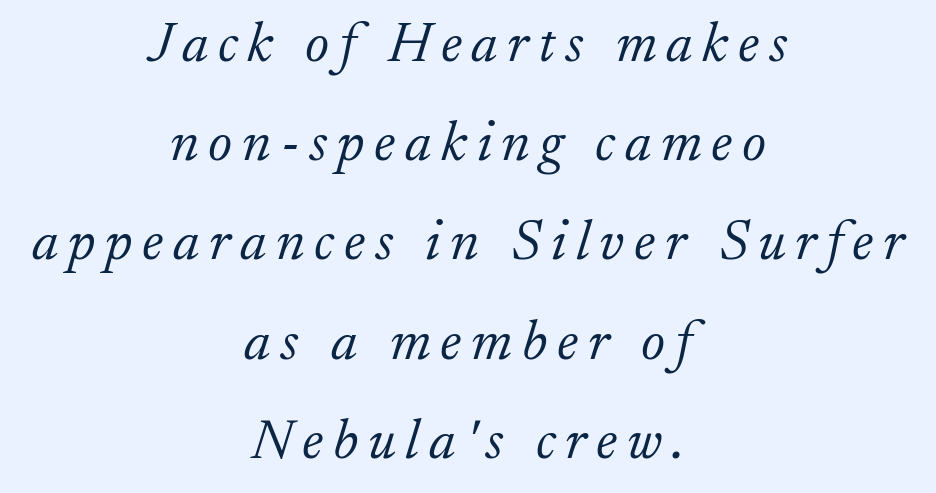
{"serif": "yes", "italic": "yes", "lean": "right", "slant_degrees": 17, "bold": "no", "weight": "light", "width": "normal", "stroke_contrast": "low", "x_height": "small", "monospaced": "no", "underline": "no", "align": "center", "line_spacing_ratio": 1.74, "glyph_px": 57}
